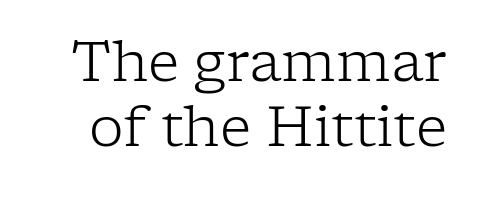
Q: Is the text bold? A: No.
Q: Is the text italic (slanted)? A: No, it is upright.
Q: Is the typeface a serif or a sans-serif typeface? A: Serif.
Q: Is the text underlined? A: No.
Q: Is the spacing between letters normal or unusually wide? A: Normal.
Q: Width (condensed, normal, or wide)? A: Normal.
Q: Stroke contrast? A: Low.
Q: x-height? A: Medium.
Q: Monospaced? A: No.
